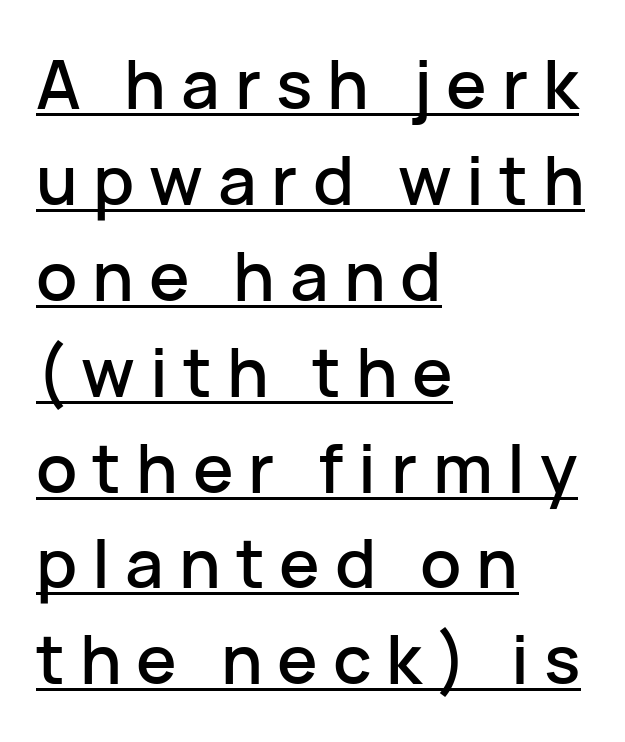
The image shows 68 px sans-serif type, upright; set left-aligned, normal line spacing (1.41x), unusually wide letter spacing (+0.22 em), underlined; low stroke contrast and a medium x-height.
